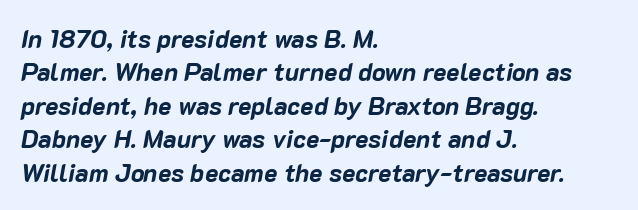
In terms of posture, this sample is oblique. The text block is weighted toward the left margin, trailing off unevenly rightward. The glyphs are unaccompanied by any horizontal stroke below them. Characters follow at the spacing the type designer built in. Regarding leading, the lines here are spaced in the standard way. In terms of weight, the rendering is a true, heavy bold.
